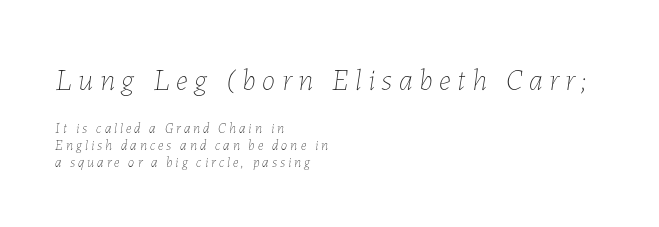
{"italic": "yes", "lean": "right", "slant_degrees": 7, "bold": "no", "weight": "thin", "width": "normal", "stroke_contrast": "low", "x_height": "medium", "monospaced": "no", "underline": "no", "align": "left", "line_spacing_ratio": 1.22, "letter_spacing": "wide", "letter_spacing_em": 0.22, "larger_block": "first", "size_ratio": 2.14, "glyph_px": 30}
